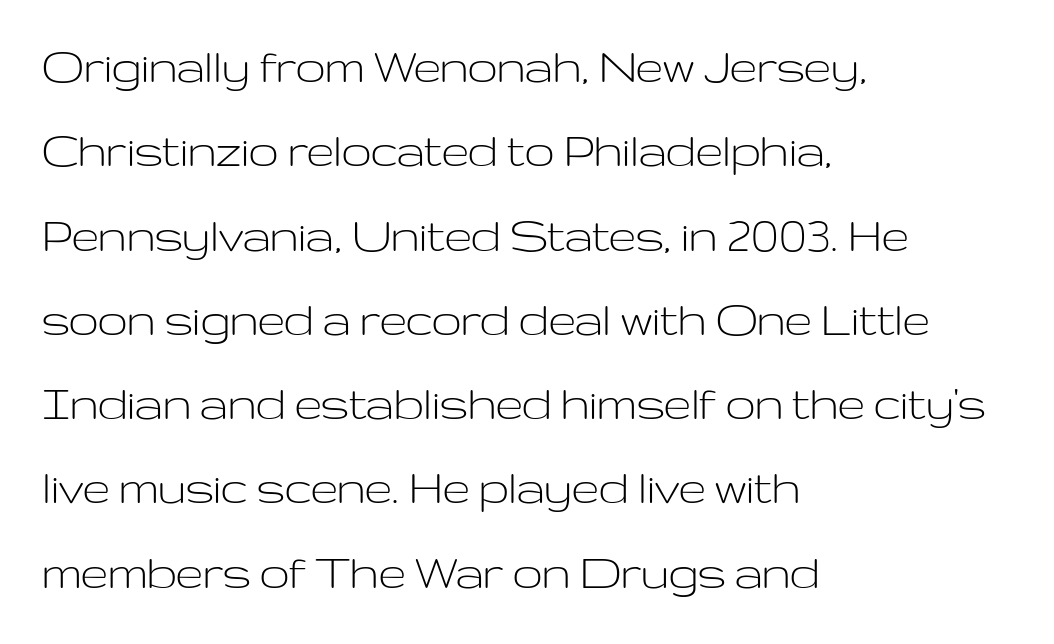
Q: Is the text bold? A: No.
Q: Is the text italic (slanted)? A: No, it is upright.
Q: Is the typeface a serif or a sans-serif typeface? A: Sans-serif.
Q: Is the text underlined? A: No.
Q: How is the paragraph aligned? A: Left-aligned.
Q: Is the spacing between letters normal or unusually wide? A: Normal.
Q: Is the spacing between lines tight, normal or loose? A: Normal.
Q: Width (condensed, normal, or wide)? A: Wide.
Q: Stroke contrast? A: Low.
Q: x-height? A: Medium.
Q: Monospaced? A: No.
